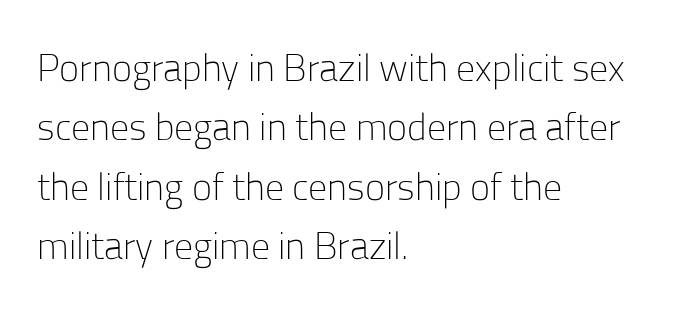
{"serif": "no", "italic": "no", "bold": "no", "weight": "light", "width": "normal", "stroke_contrast": "low", "x_height": "medium", "monospaced": "no", "underline": "no", "align": "left", "line_spacing": "normal", "line_spacing_ratio": 1.56, "letter_spacing": "normal", "letter_spacing_em": 0.0, "glyph_px": 38}
